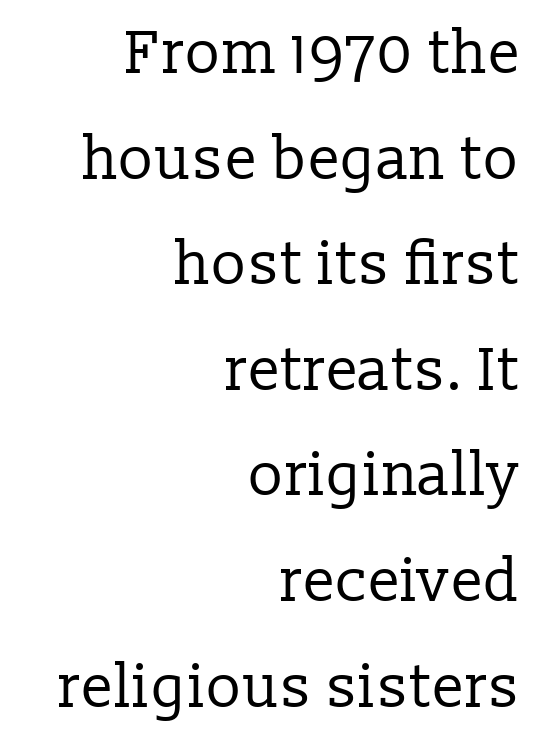
Q: Is the text bold? A: No.
Q: Is the text italic (slanted)? A: No, it is upright.
Q: Is the typeface a serif or a sans-serif typeface? A: Serif.
Q: Is the text underlined? A: No.
Q: How is the paragraph aligned? A: Right-aligned.
Q: Is the spacing between letters normal or unusually wide? A: Normal.
Q: Width (condensed, normal, or wide)? A: Normal.
Q: Stroke contrast? A: Low.
Q: x-height? A: Medium.
Q: Monospaced? A: No.
